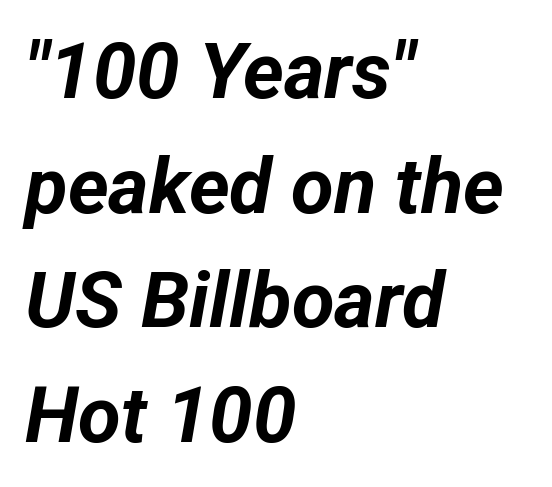
{"italic": "yes", "lean": "right", "slant_degrees": 12, "bold": "yes", "weight": "bold", "width": "normal", "stroke_contrast": "low", "x_height": "medium", "monospaced": "no", "underline": "no", "align": "left", "line_spacing": "normal", "line_spacing_ratio": 1.47, "letter_spacing": "normal", "letter_spacing_em": 0.0, "glyph_px": 78}
